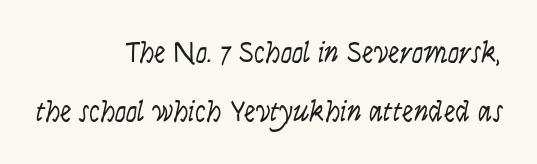
This sample uses plain, unmodified letter spacing. Any mark beneath the type? The region is blank. Yep, that's italic — everything's leaning. Each line ends at the same right margin while the left side varies. The letters look calm and open, with moderate or lighter stems.
